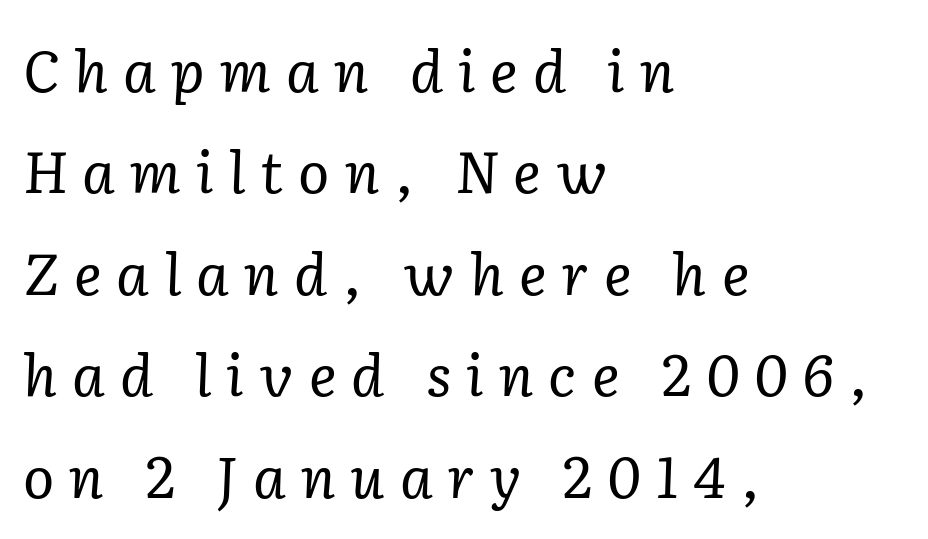
{"serif": "yes", "italic": "yes", "lean": "right", "slant_degrees": 2, "bold": "no", "weight": "regular", "width": "normal", "stroke_contrast": "low", "x_height": "medium", "monospaced": "no", "underline": "no", "align": "left", "line_spacing_ratio": 1.75, "letter_spacing": "wide", "letter_spacing_em": 0.26, "glyph_px": 58}
